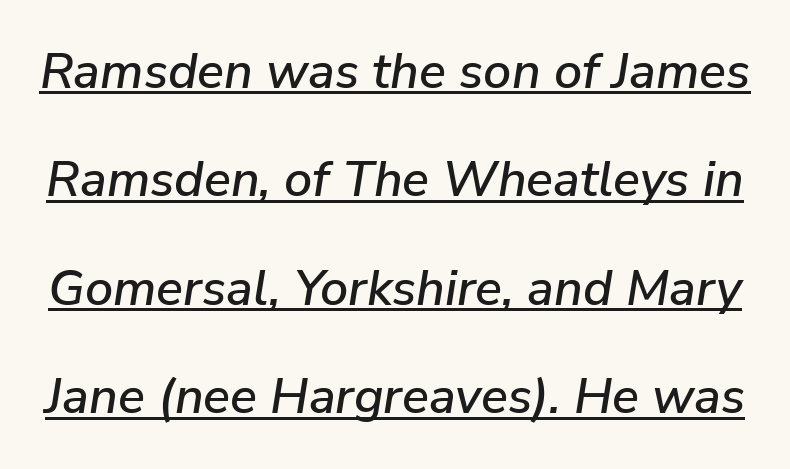
The image shows 50 px text type, italic (leaning right); set loose line spacing (2.17x), normal letter spacing, underlined; low stroke contrast and a medium x-height.
